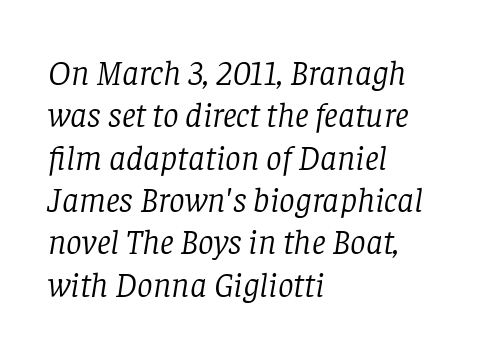
The image shows 35 px light serif type, italic (leaning right); set left-aligned, line spacing 1.21x, normal letter spacing, not underlined; low stroke contrast and a large x-height.
